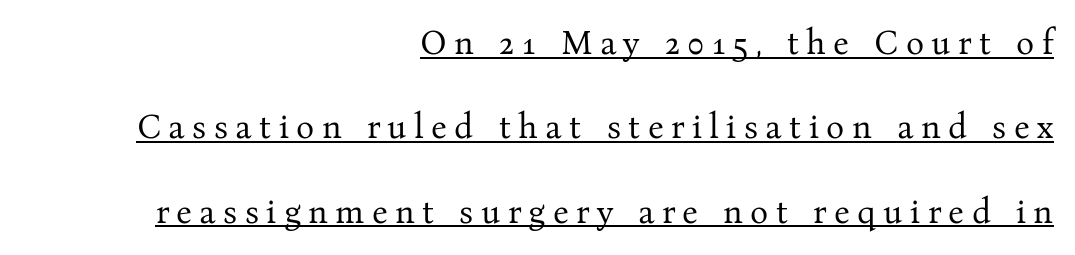
{"serif": "yes", "italic": "no", "bold": "no", "weight": "regular", "width": "normal", "stroke_contrast": "medium", "x_height": "medium", "monospaced": "no", "underline": "yes", "align": "right", "line_spacing": "loose", "line_spacing_ratio": 2.48, "letter_spacing": "wide", "letter_spacing_em": 0.22, "glyph_px": 34}
